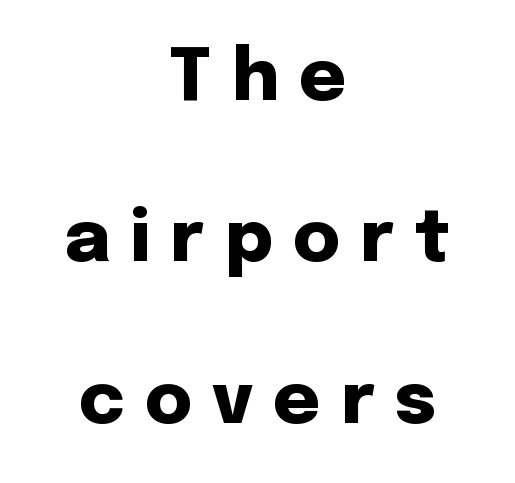
The image shows 72 px heavy sans-serif type, upright; set centered, loose line spacing (2.24x), unusually wide letter spacing (+0.28 em), not underlined; low stroke contrast and a medium x-height.
